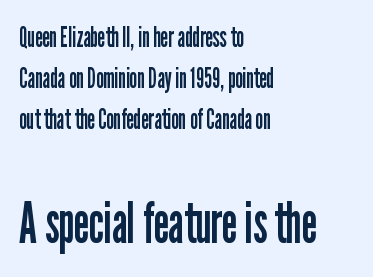
Q: Is the text bold? A: No.
Q: Is the text italic (slanted)? A: No, it is upright.
Q: Is the typeface a serif or a sans-serif typeface? A: Sans-serif.
Q: Is the text underlined? A: No.
Q: How is the paragraph aligned? A: Left-aligned.
Q: Is the spacing between letters normal or unusually wide? A: Normal.
Q: Is the spacing between lines tight, normal or loose? A: Normal.
Q: Which block of text is set in a larger size, the first (top) or the second (bottom)? A: The second (bottom) one.
Q: Width (condensed, normal, or wide)? A: Condensed.
Q: Stroke contrast? A: Low.
Q: x-height? A: Medium.
Q: Monospaced? A: No.
